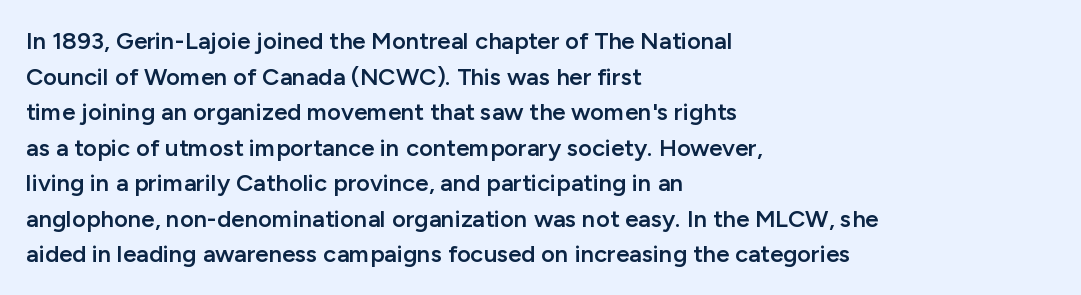
{"italic": "no", "bold": "semi", "underline": "no", "align": "left", "line_spacing": "normal", "line_spacing_ratio": 1.48, "letter_spacing": "normal", "letter_spacing_em": 0.0, "glyph_px": 24}
